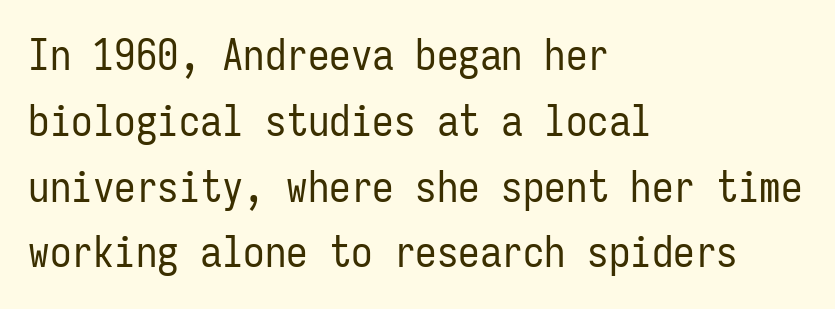
The image shows 43 px regular-weight, condensed sans-serif type, upright, monospaced; set left-aligned, normal line spacing (1.53x), normal letter spacing, not underlined; low stroke contrast and a medium x-height.
